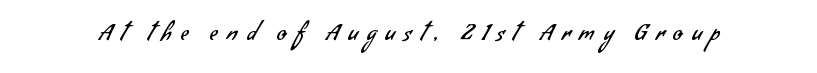
Rule under the text: the space is simply empty. The letters are spread apart with noticeably loose tracking. Each stroke keeps to a modest, everyday thickness or less.
